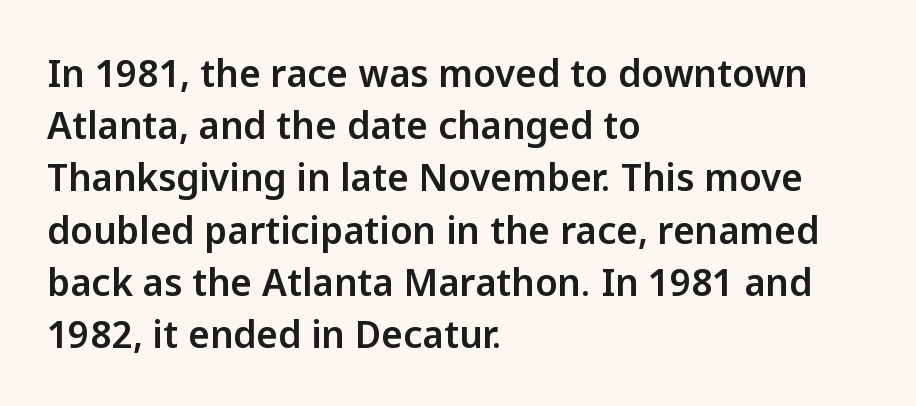
The letters advance in unequal steps, a hallmark of proportional type. Letterform terminals end flat and unadorned throughout the passage. Underlining? Definitely not there. This sample uses an upright cut, with every glyph sitting square on the baseline. Characters follow at the spacing the type designer built in.
